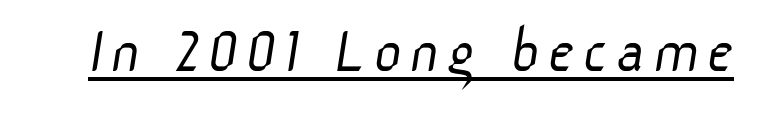
Q: Is the text bold? A: No.
Q: Is the typeface a serif or a sans-serif typeface? A: Sans-serif.
Q: Is the text underlined? A: Yes.
Q: Width (condensed, normal, or wide)? A: Normal.
Q: Stroke contrast? A: Low.
Q: x-height? A: Medium.
Q: Monospaced? A: No.
